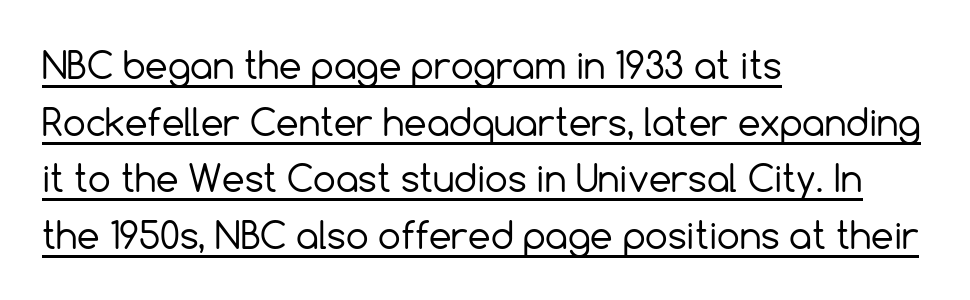
{"serif": "no", "italic": "no", "bold": "no", "weight": "regular", "width": "normal", "x_height": "medium", "monospaced": "no", "underline": "yes", "align": "left", "line_spacing": "normal", "line_spacing_ratio": 1.57, "letter_spacing": "normal", "letter_spacing_em": 0.0, "glyph_px": 36}
